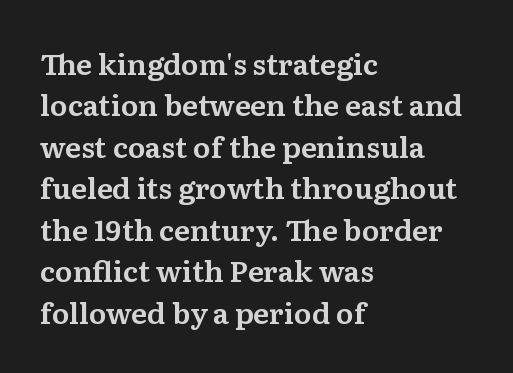
This rendering uses left alignment, leaving the right contour irregular. These lines are rendered in a variable-pitch font. The letterforms sit shoulder to shoulder at normal distance. Ascenders rise straight up at ninety degrees. The baseline area is clear. Students, observe: this is what conventionally led text looks like.
